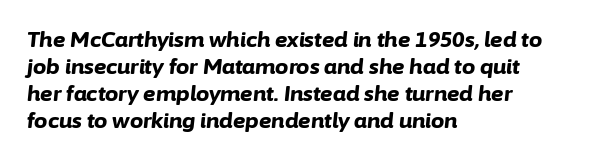
{"italic": "yes", "lean": "right", "slant_degrees": 6, "bold": "yes", "underline": "no", "align": "left", "line_spacing": "normal", "line_spacing_ratio": 1.28, "letter_spacing": "normal", "letter_spacing_em": 0.0, "glyph_px": 21}
